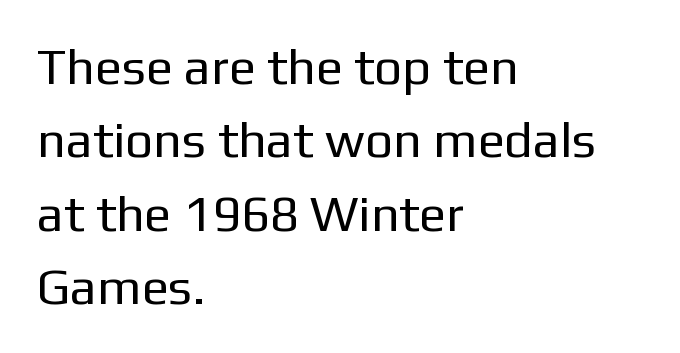
The image shows 50 px regular-weight sans-serif type, upright; set left-aligned, normal line spacing (1.47x), normal letter spacing, not underlined; low stroke contrast and a medium x-height.
